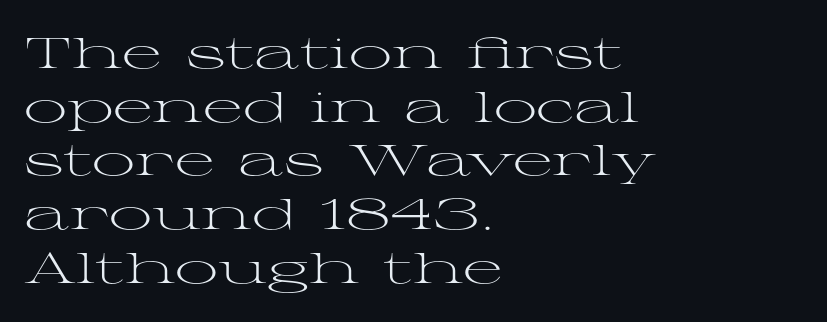
The image shows 43 px light, wide serif type, upright; set left-aligned, normal line spacing (1.25x), normal letter spacing, not underlined; medium stroke contrast and a medium x-height.
